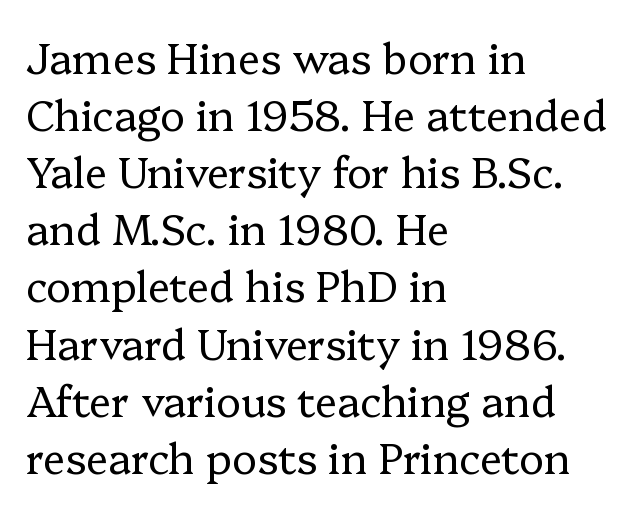
Observe the ordinary spacing: letters are neighbours, not strangers. Normally led — the rows are evenly, conventionally spaced. Letters rest on an invisible, unmarked baseline. The letters advance in unequal steps, a hallmark of proportional type. Do the letters lean? They stand straight. Classification — serif.
